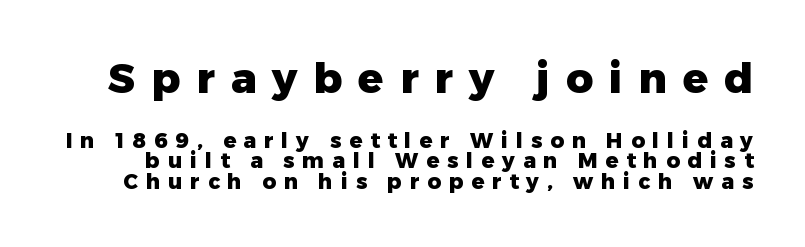
Q: Is the text bold? A: Yes.
Q: Is the text italic (slanted)? A: No, it is upright.
Q: Is the typeface a serif or a sans-serif typeface? A: Sans-serif.
Q: Is the text underlined? A: No.
Q: Is the spacing between letters normal or unusually wide? A: Unusually wide.
Q: Is the spacing between lines tight, normal or loose? A: Tight.
Q: Which block of text is set in a larger size, the first (top) or the second (bottom)? A: The first (top) one.
Q: Width (condensed, normal, or wide)? A: Normal.
Q: Stroke contrast? A: Low.
Q: x-height? A: Medium.
Q: Monospaced? A: No.
